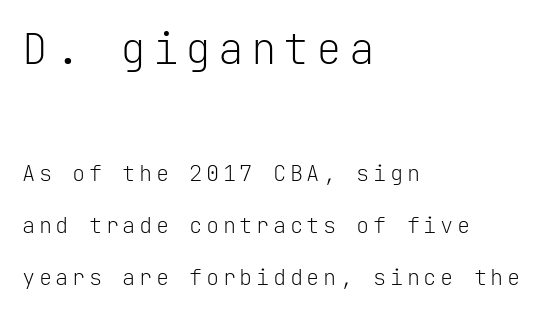
Q: Is the text bold? A: No.
Q: Is the text italic (slanted)? A: No, it is upright.
Q: Is the typeface a serif or a sans-serif typeface? A: Sans-serif.
Q: Is the text underlined? A: No.
Q: How is the paragraph aligned? A: Left-aligned.
Q: Is the spacing between lines tight, normal or loose? A: Loose.
Q: Which block of text is set in a larger size, the first (top) or the second (bottom)? A: The first (top) one.
Q: Width (condensed, normal, or wide)? A: Normal.
Q: Stroke contrast? A: Low.
Q: x-height? A: Medium.
Q: Monospaced? A: Yes.
